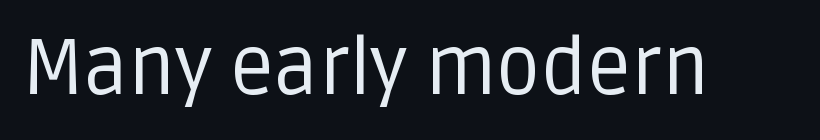
{"serif": "no", "italic": "no", "bold": "no", "weight": "regular", "width": "normal", "stroke_contrast": "low", "x_height": "large", "monospaced": "no", "underline": "no", "letter_spacing": "normal", "letter_spacing_em": 0.0, "glyph_px": 78}
